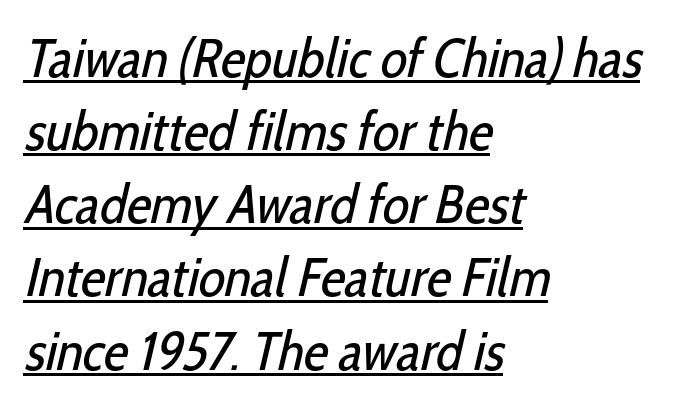
Q: Is the text bold? A: No.
Q: Is the typeface a serif or a sans-serif typeface? A: Sans-serif.
Q: Is the text underlined? A: Yes.
Q: How is the paragraph aligned? A: Left-aligned.
Q: Is the spacing between letters normal or unusually wide? A: Normal.
Q: Is the spacing between lines tight, normal or loose? A: Normal.
Q: Width (condensed, normal, or wide)? A: Condensed.
Q: Stroke contrast? A: Low.
Q: x-height? A: Medium.
Q: Monospaced? A: No.
